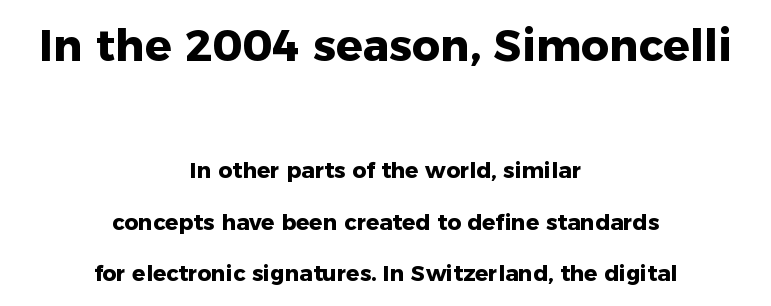
{"serif": "no", "italic": "no", "bold": "yes", "weight": "heavy", "width": "normal", "stroke_contrast": "low", "x_height": "medium", "monospaced": "no", "underline": "no", "align": "center", "line_spacing": "loose", "line_spacing_ratio": 2.34, "letter_spacing": "normal", "letter_spacing_em": 0.0, "larger_block": "first", "size_ratio": 2.0, "glyph_px": 44}
